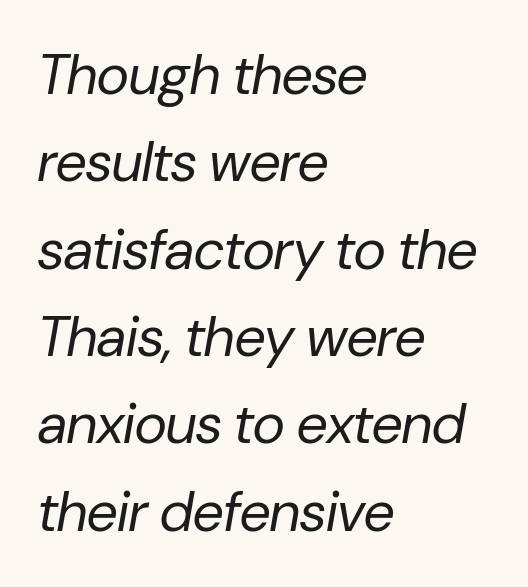
Q: Is the text bold? A: No.
Q: Is the text italic (slanted)? A: Yes, it leans right by about 10 degrees.
Q: Is the text underlined? A: No.
Q: How is the paragraph aligned? A: Left-aligned.
Q: Is the spacing between letters normal or unusually wide? A: Normal.
Q: Is the spacing between lines tight, normal or loose? A: Normal.
Q: Width (condensed, normal, or wide)? A: Normal.
Q: Stroke contrast? A: Low.
Q: x-height? A: Medium.
Q: Monospaced? A: No.
